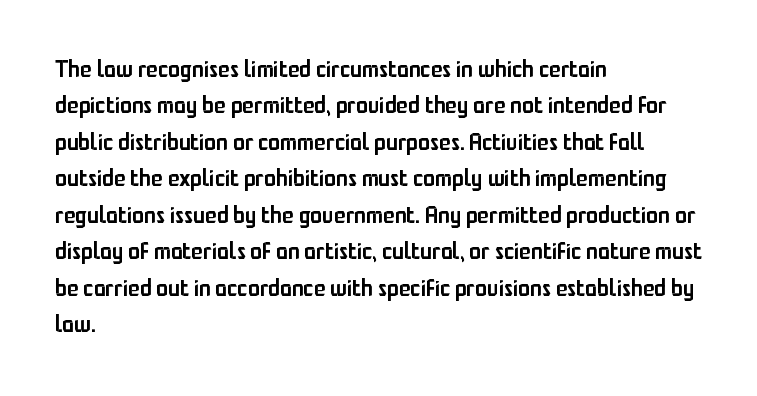
Q: Is the text bold? A: Semi-bold.
Q: Is the text italic (slanted)? A: No, it is upright.
Q: Is the text underlined? A: No.
Q: How is the paragraph aligned? A: Left-aligned.
Q: Is the spacing between letters normal or unusually wide? A: Normal.
Q: Is the spacing between lines tight, normal or loose? A: Normal.
